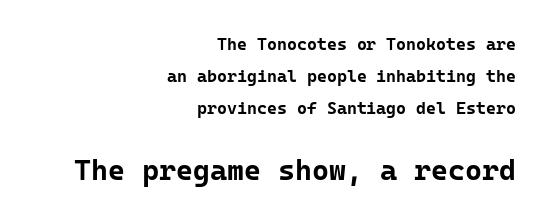
The image shows 29 px bold sans-serif type, upright, monospaced; set right-aligned, line spacing 1.88x, normal letter spacing, not underlined; the second (bottom) block is 1.71x larger; low stroke contrast and a medium x-height.
